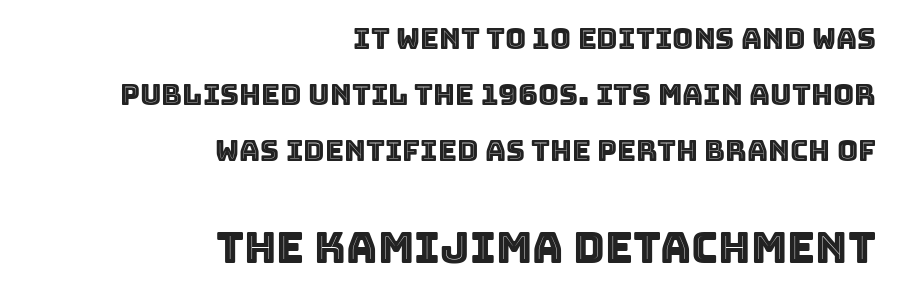
Proportional: the letters do not fall into vertical columns. In CSS terms this would be text-align: right. In terms of leading, this rendering errs on the spacious side. Check the space under the baseline: it is left empty.
